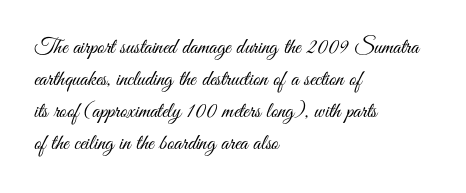
The image shows 22 px text type; set left-aligned, normal line spacing (1.46x), normal letter spacing, not underlined.
